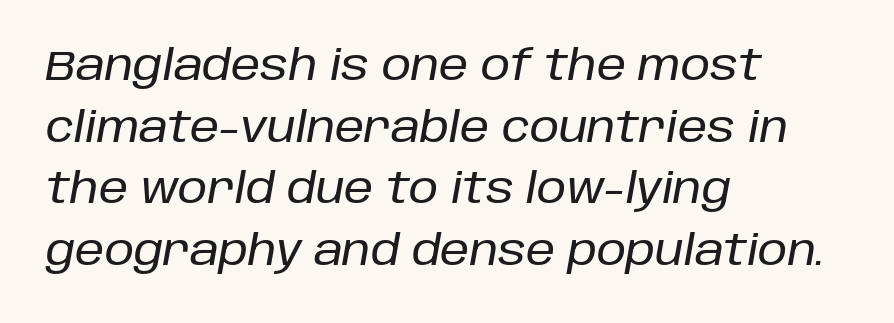
The image shows 42 px text type, italic (leaning right); set left-aligned, normal line spacing (1.47x), normal letter spacing, not underlined; low stroke contrast and a large x-height.
